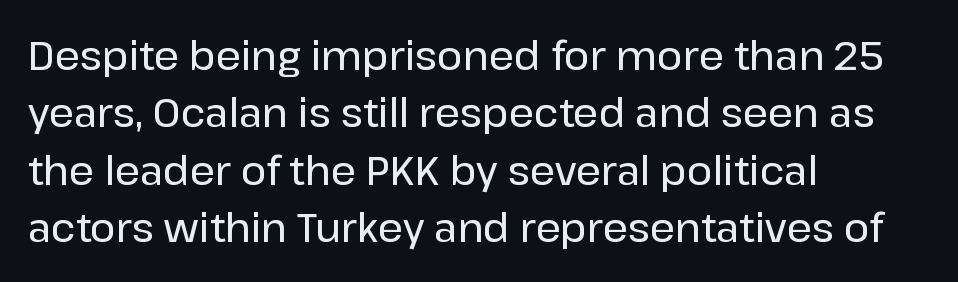
{"serif": "no", "italic": "no", "width": "normal", "stroke_contrast": "low", "x_height": "medium", "monospaced": "no", "underline": "no", "align": "left", "line_spacing": "normal", "line_spacing_ratio": 1.47, "letter_spacing": "normal", "letter_spacing_em": 0.0, "glyph_px": 39}
